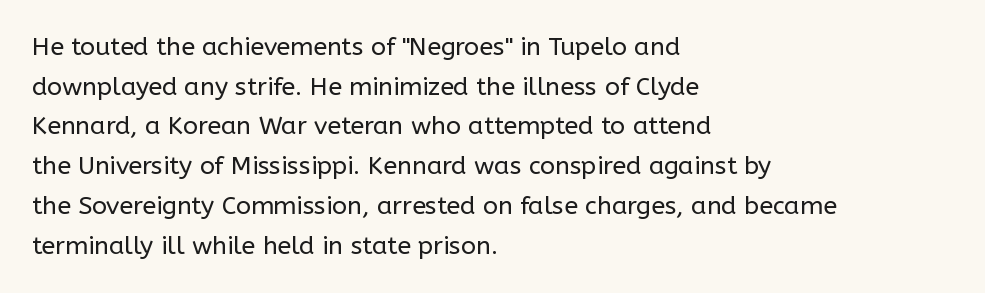
No italicization has been applied; the sample stays upright. Which margin do the lines hug? The left one — the right edge is uneven. Interline gaps are of average width in this sample. Descender tails drop into unmarked territory.
